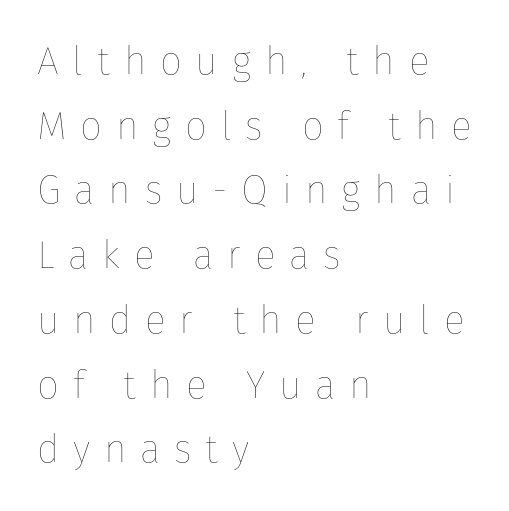
Reading down the block, your eye returns to a fixed left position each line. This sample has the flowing, uneven cadence of proportional lettering. No word sits above an underline. Compared with a typical body face, this is equally light or lighter still. Rendered with straight, roman letterforms.
